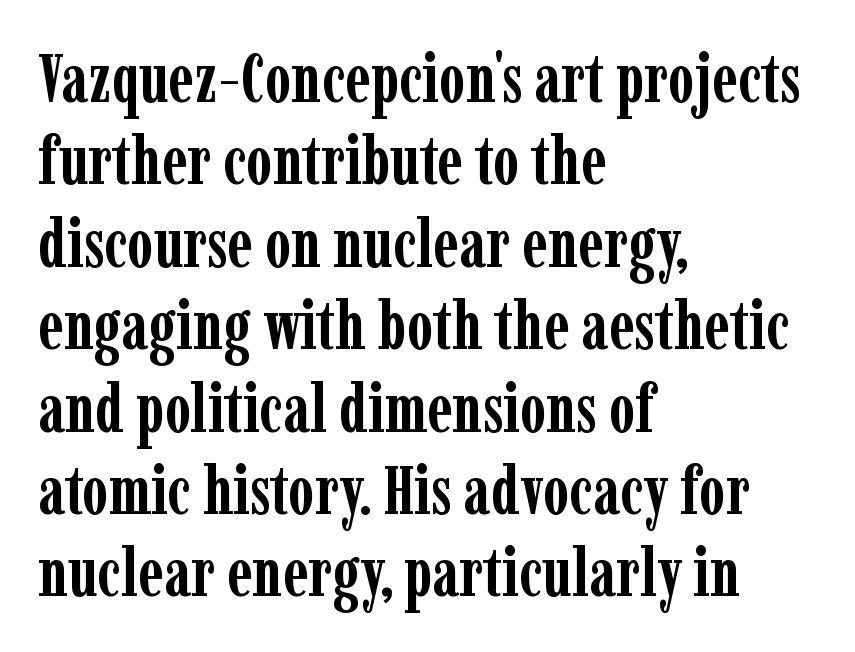
The image shows 67 px semibold, condensed serif type, upright; set left-aligned, line spacing 1.23x, normal letter spacing, not underlined; low stroke contrast and a medium x-height.
